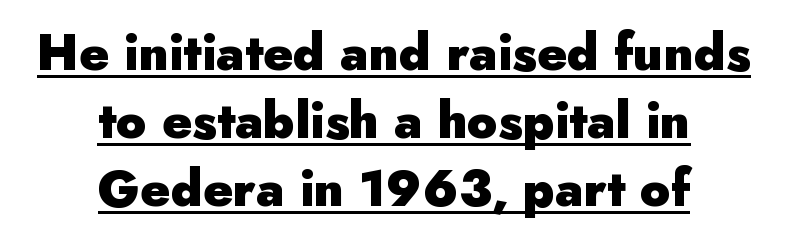
{"serif": "no", "italic": "no", "bold": "yes", "weight": "heavy", "width": "normal", "stroke_contrast": "low", "x_height": "small", "monospaced": "no", "underline": "yes", "align": "center", "line_spacing": "normal", "line_spacing_ratio": 1.36, "letter_spacing": "normal", "letter_spacing_em": 0.0, "glyph_px": 50}
